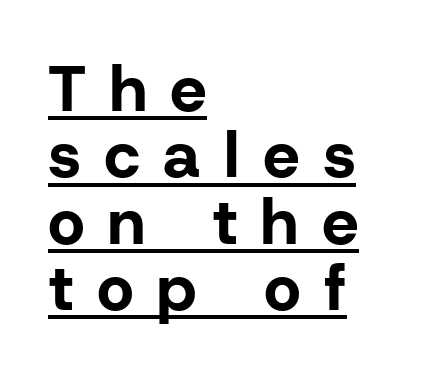
The image shows 65 px bold sans-serif type, upright; set left-aligned, tight line spacing (1.02x), unusually wide letter spacing (+0.36 em), underlined; low stroke contrast and a medium x-height.
